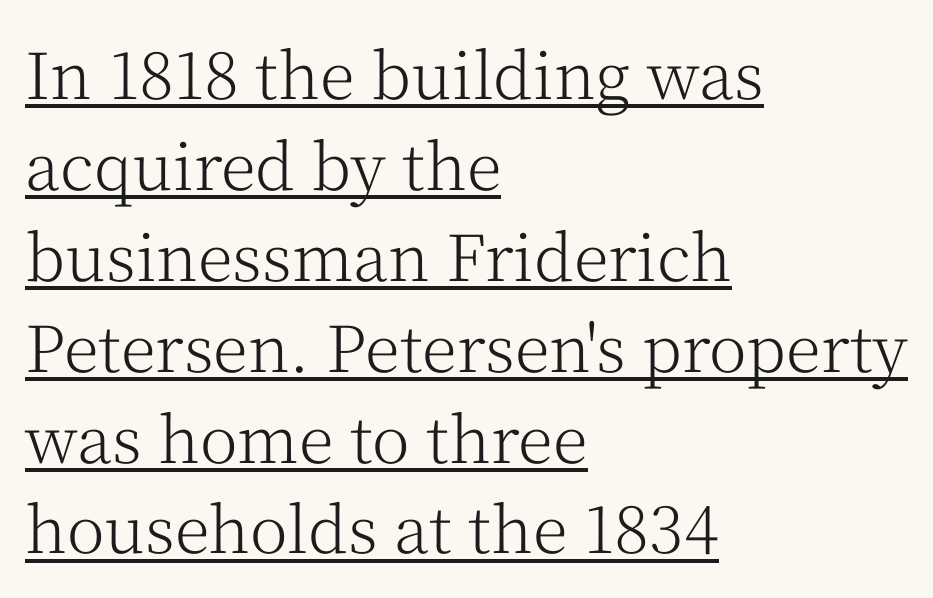
Q: Is the text bold? A: No.
Q: Is the text italic (slanted)? A: No, it is upright.
Q: Is the typeface a serif or a sans-serif typeface? A: Serif.
Q: Is the text underlined? A: Yes.
Q: How is the paragraph aligned? A: Left-aligned.
Q: Is the spacing between letters normal or unusually wide? A: Normal.
Q: Is the spacing between lines tight, normal or loose? A: Normal.
Q: Width (condensed, normal, or wide)? A: Normal.
Q: Stroke contrast? A: Medium.
Q: x-height? A: Medium.
Q: Monospaced? A: No.
